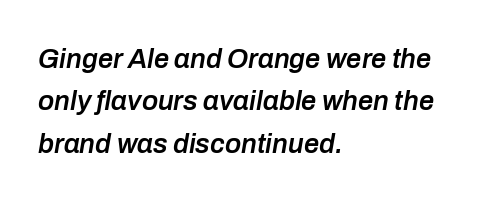
The characters look somewhat weighty, a semibold short of true bold. The zone under the glyphs is completely vacant. In CSS terms this would be text-align: left. Slanted lettering throughout. The rendering uses a moderate line-height, typical for paragraphs. The gaps between neighbouring characters are ordinary and unremarkable.
